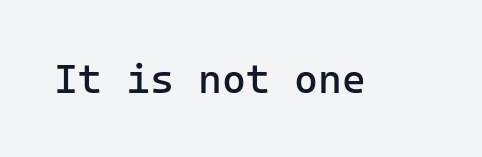
Q: Is the text bold? A: No.
Q: Is the text italic (slanted)? A: No, it is upright.
Q: Is the typeface a serif or a sans-serif typeface? A: Sans-serif.
Q: Is the text underlined? A: No.
Q: Is the spacing between letters normal or unusually wide? A: Normal.
Q: Width (condensed, normal, or wide)? A: Normal.
Q: Stroke contrast? A: Low.
Q: x-height? A: Medium.
Q: Monospaced? A: Yes.
